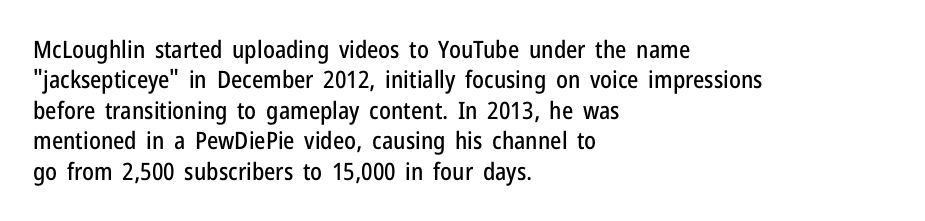
The image shows 24 px text type, upright; set left-aligned, normal line spacing (1.27x), normal letter spacing, not underlined.
